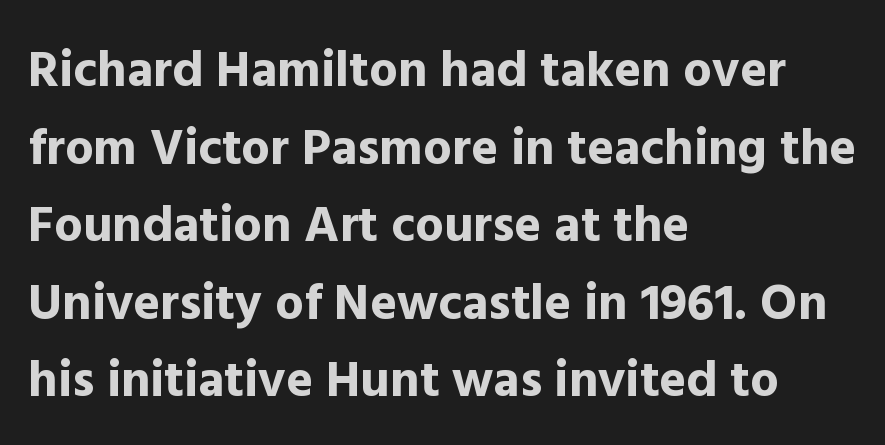
Q: Is the text bold? A: Yes.
Q: Is the text italic (slanted)? A: No, it is upright.
Q: Is the typeface a serif or a sans-serif typeface? A: Sans-serif.
Q: Is the text underlined? A: No.
Q: How is the paragraph aligned? A: Left-aligned.
Q: Is the spacing between letters normal or unusually wide? A: Normal.
Q: Is the spacing between lines tight, normal or loose? A: Normal.
Q: Width (condensed, normal, or wide)? A: Normal.
Q: x-height? A: Medium.
Q: Monospaced? A: No.
